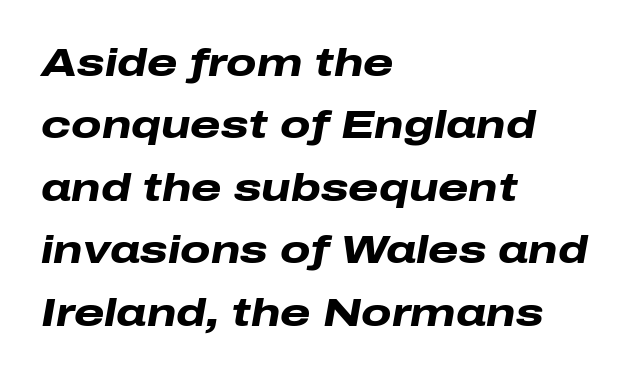
The image shows 39 px heavy, wide type, italic (leaning right); set left-aligned, normal line spacing (1.6x), normal letter spacing, not underlined; low stroke contrast and a medium x-height.
